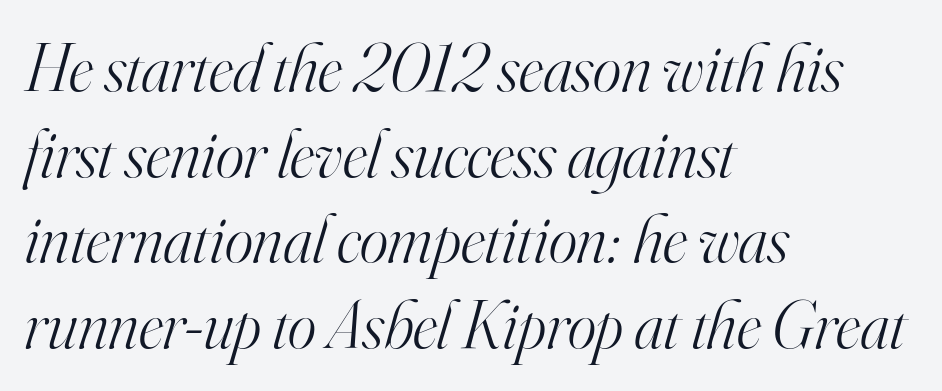
Q: Is the text bold? A: No.
Q: Is the text italic (slanted)? A: Yes, it leans right by about 16 degrees.
Q: Is the typeface a serif or a sans-serif typeface? A: Serif.
Q: Is the text underlined? A: No.
Q: How is the paragraph aligned? A: Left-aligned.
Q: Is the spacing between letters normal or unusually wide? A: Normal.
Q: Is the spacing between lines tight, normal or loose? A: Normal.
Q: Width (condensed, normal, or wide)? A: Normal.
Q: Stroke contrast? A: High.
Q: x-height? A: Small.
Q: Monospaced? A: No.
